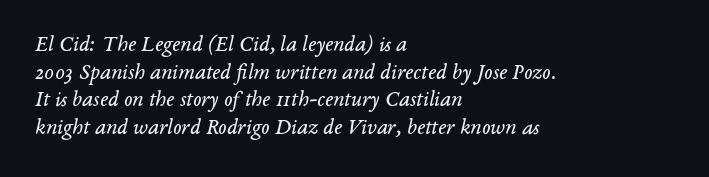
The image shows 22 px text type, italic (leaning right); set left-aligned, normal line spacing (1.26x), normal letter spacing, not underlined.
